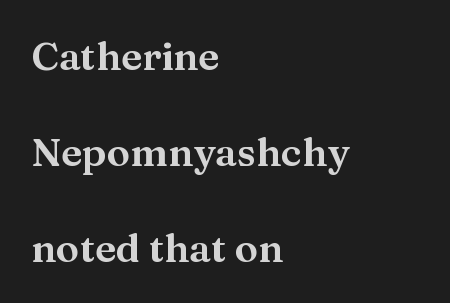
No word sits above an underline. A typesetter would call this leading open, well beyond the default. You can tell it's not italic because the verticals are truly vertical. The typeface chosen for these lines features serifs. Looks like regular typesetting: each glyph gets only the width it needs.
